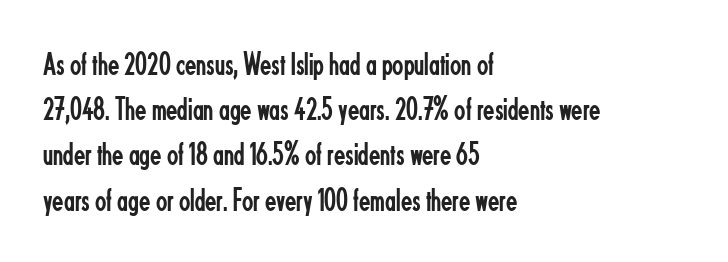
{"serif": "no", "italic": "no", "bold": "no", "weight": "regular", "width": "condensed", "stroke_contrast": "low", "x_height": "small", "monospaced": "no", "underline": "no", "align": "left", "line_spacing": "normal", "line_spacing_ratio": 1.37, "letter_spacing": "normal", "letter_spacing_em": 0.0, "glyph_px": 33}
